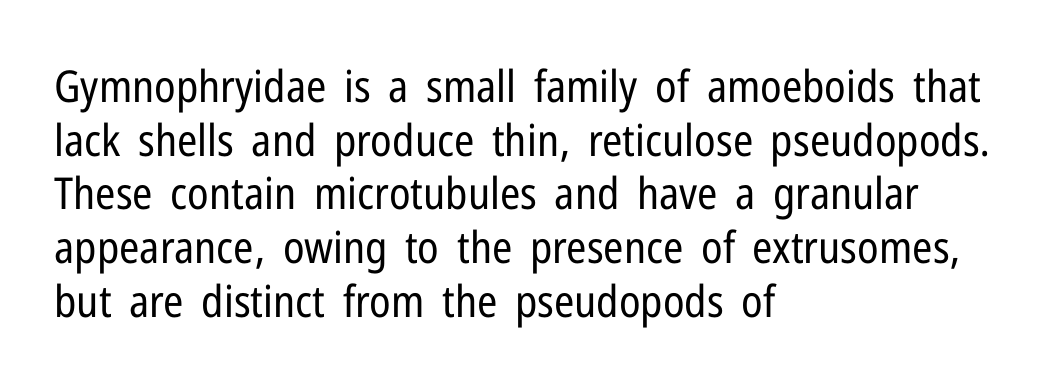
The image shows 44 px regular-weight, condensed sans-serif type, upright; set left-aligned, line spacing 1.22x, normal letter spacing, not underlined; low stroke contrast and a medium x-height.
